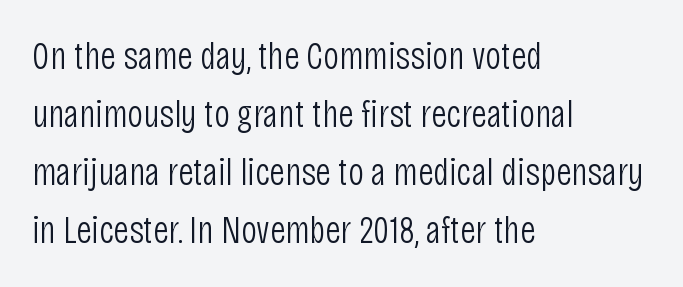
The image shows 39 px light, condensed sans-serif type, upright; set left-aligned, normal line spacing (1.49x), normal letter spacing, not underlined; low stroke contrast and a large x-height.
